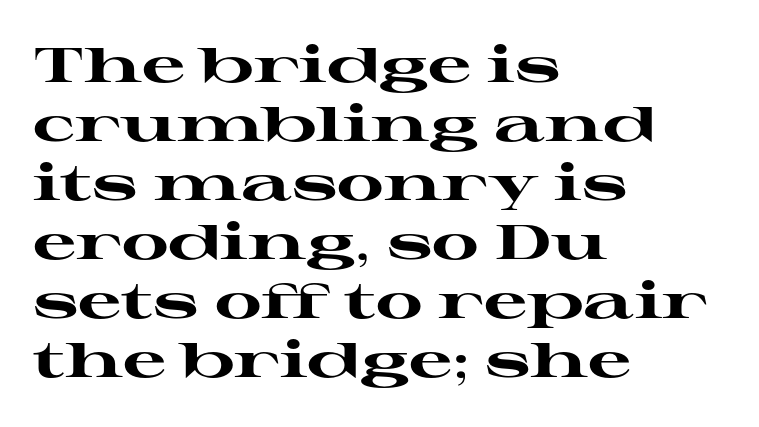
Q: Is the text bold? A: Yes.
Q: Is the text italic (slanted)? A: No, it is upright.
Q: Is the typeface a serif or a sans-serif typeface? A: Serif.
Q: Is the text underlined? A: No.
Q: How is the paragraph aligned? A: Left-aligned.
Q: Is the spacing between letters normal or unusually wide? A: Normal.
Q: Width (condensed, normal, or wide)? A: Wide.
Q: Stroke contrast? A: High.
Q: x-height? A: Medium.
Q: Monospaced? A: No.
